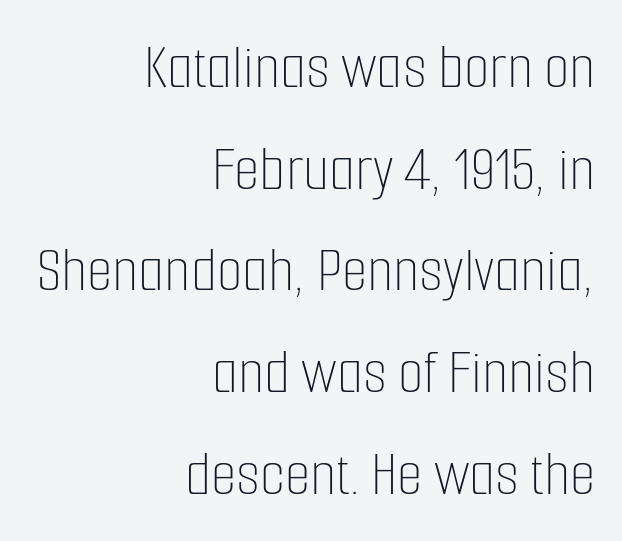
The image shows 66 px thin, condensed type, upright; set right-aligned, normal line spacing (1.54x), normal letter spacing, not underlined; low stroke contrast and a medium x-height.
